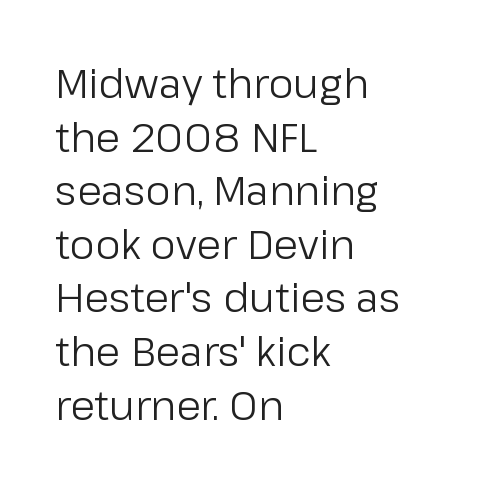
Q: Is the text bold? A: No.
Q: Is the text italic (slanted)? A: No, it is upright.
Q: Is the typeface a serif or a sans-serif typeface? A: Sans-serif.
Q: Is the text underlined? A: No.
Q: How is the paragraph aligned? A: Left-aligned.
Q: Is the spacing between letters normal or unusually wide? A: Normal.
Q: Is the spacing between lines tight, normal or loose? A: Normal.
Q: Width (condensed, normal, or wide)? A: Normal.
Q: Stroke contrast? A: Low.
Q: x-height? A: Medium.
Q: Monospaced? A: No.
